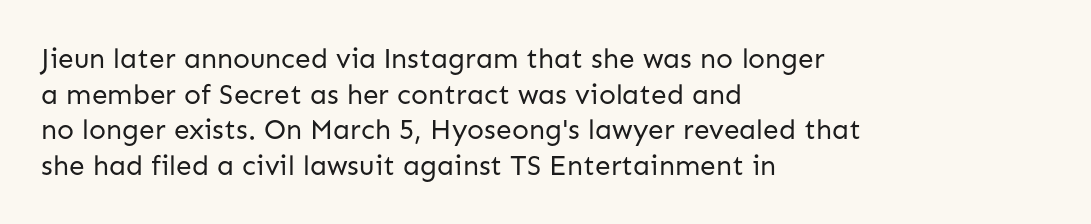
The image shows 28 px regular-weight sans-serif type, upright; set left-aligned, normal line spacing (1.27x), normal letter spacing, not underlined; low stroke contrast and a medium x-height.
